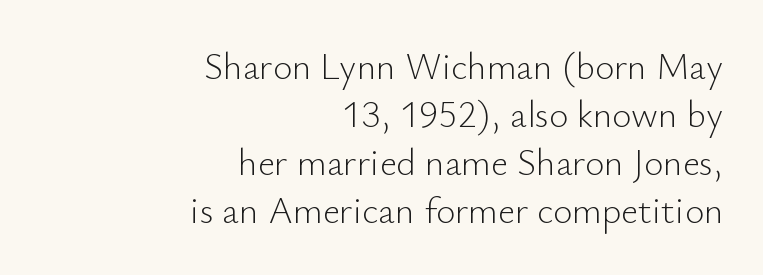
In terms of posture, this sample is upright. Do the characters align in a grid? No, the font is proportional. The letterforms sit shoulder to shoulder at normal distance. The text block is weighted toward the right margin, trailing off unevenly leftward.
